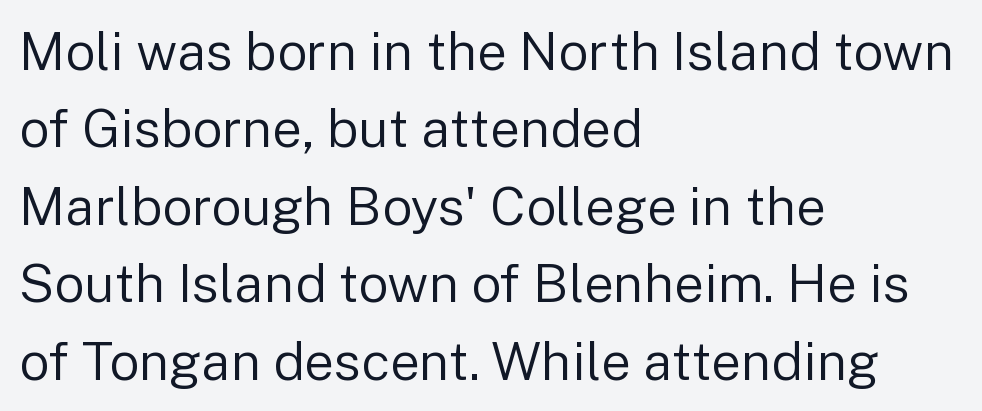
Q: Is the text bold? A: No.
Q: Is the text italic (slanted)? A: No, it is upright.
Q: Is the typeface a serif or a sans-serif typeface? A: Sans-serif.
Q: Is the text underlined? A: No.
Q: How is the paragraph aligned? A: Left-aligned.
Q: Is the spacing between letters normal or unusually wide? A: Normal.
Q: Is the spacing between lines tight, normal or loose? A: Normal.
Q: Width (condensed, normal, or wide)? A: Normal.
Q: Stroke contrast? A: Low.
Q: x-height? A: Medium.
Q: Monospaced? A: No.
